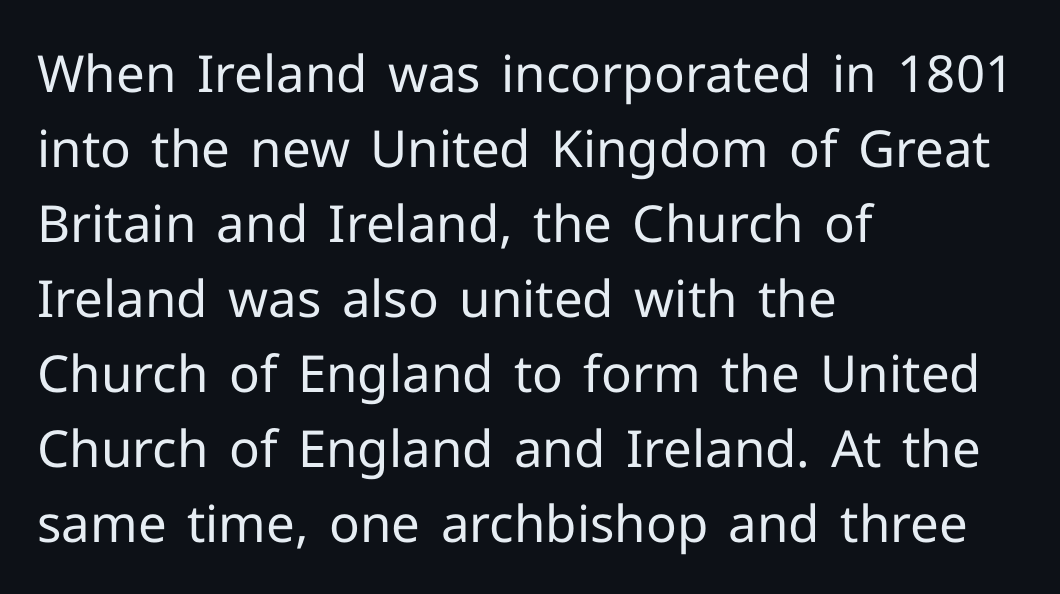
Q: Is the text bold? A: No.
Q: Is the text italic (slanted)? A: No, it is upright.
Q: Is the typeface a serif or a sans-serif typeface? A: Sans-serif.
Q: Is the text underlined? A: No.
Q: How is the paragraph aligned? A: Left-aligned.
Q: Is the spacing between letters normal or unusually wide? A: Normal.
Q: Is the spacing between lines tight, normal or loose? A: Normal.
Q: Width (condensed, normal, or wide)? A: Normal.
Q: Stroke contrast? A: Low.
Q: x-height? A: Medium.
Q: Monospaced? A: No.
